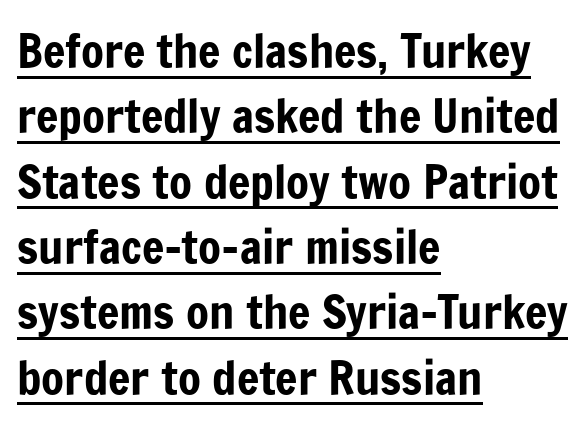
The image shows 47 px condensed sans-serif type, upright; set left-aligned, normal line spacing (1.39x), normal letter spacing, underlined; low stroke contrast and a medium x-height.
